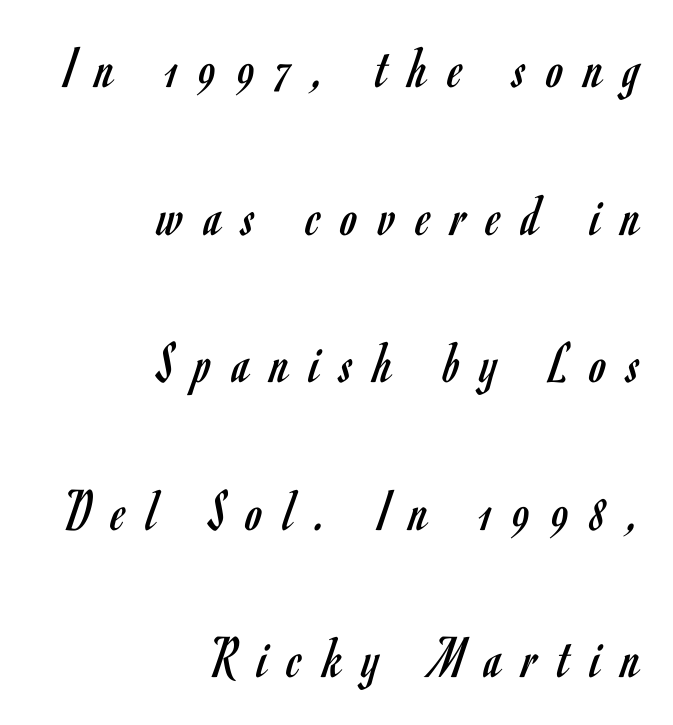
Q: Is the text bold? A: No.
Q: Is the text italic (slanted)? A: Yes.
Q: Is the typeface a serif or a sans-serif typeface? A: Sans-serif.
Q: Is the text underlined? A: No.
Q: How is the paragraph aligned? A: Right-aligned.
Q: Is the spacing between letters normal or unusually wide? A: Unusually wide.
Q: Is the spacing between lines tight, normal or loose? A: Loose.
Q: Width (condensed, normal, or wide)? A: Condensed.
Q: Stroke contrast? A: Low.
Q: x-height? A: Small.
Q: Monospaced? A: No.
